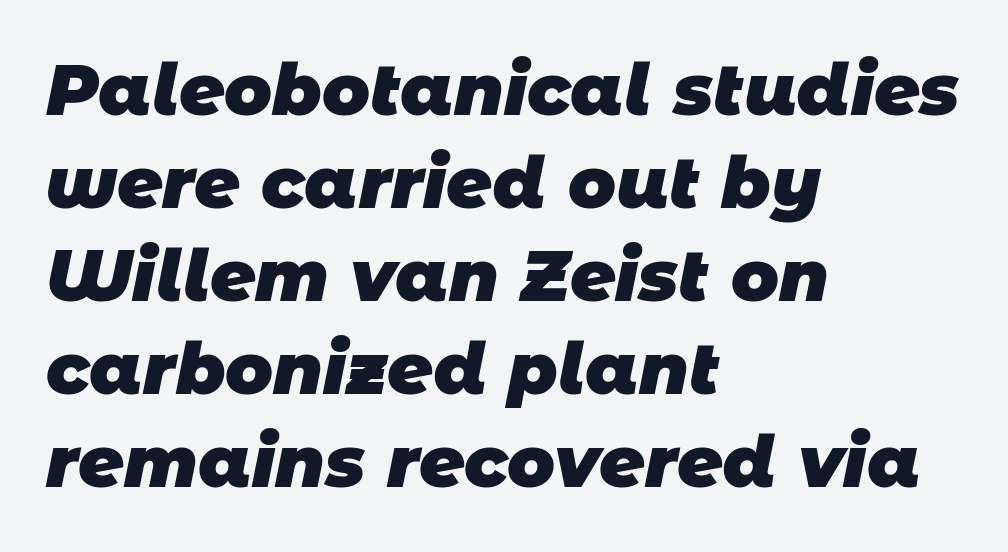
The image shows 71 px heavy sans-serif type; set left-aligned, normal line spacing (1.31x), normal letter spacing, not underlined; low stroke contrast and a large x-height.
